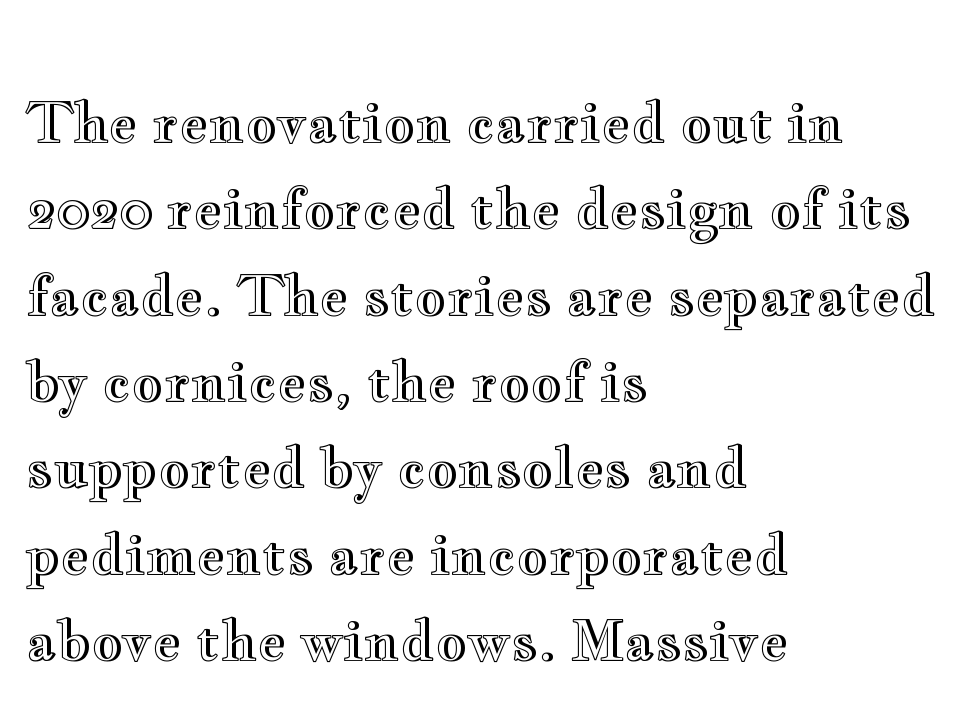
Vertically, the passage feels balanced, rows spaced as you'd expect. Spacing between characters is what you'd get straight out of the box. Every row of glyphs begins at an identical x-position on the left. The rendering uses natural spacing where letterforms have individual widths.
